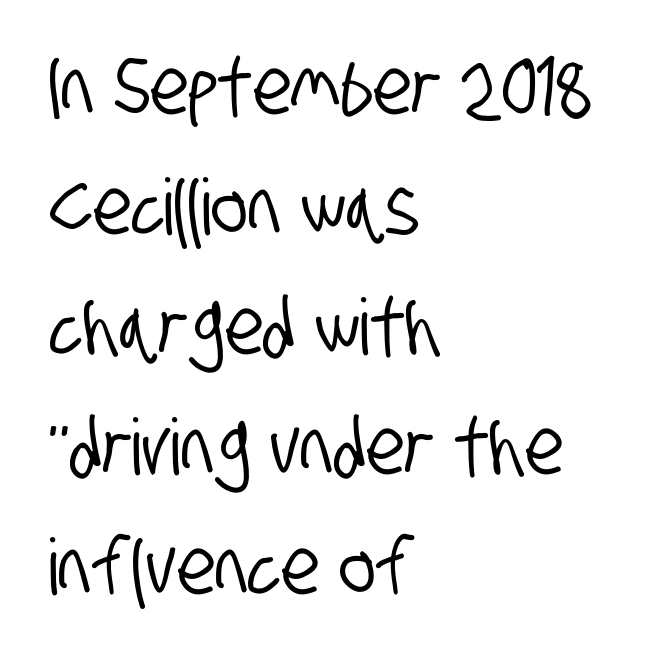
You could call the tracking neutral — neither tight nor loose. The string is rendered with underlining switched off. The rendering uses natural spacing where letterforms have individual widths. A classic flush-left, rag-right setting is used for this passage.
